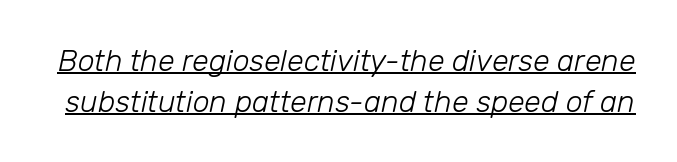
Q: Is the text bold? A: No.
Q: Is the text italic (slanted)? A: Yes, it leans right by about 12 degrees.
Q: Is the text underlined? A: Yes.
Q: Is the spacing between letters normal or unusually wide? A: Normal.
Q: Is the spacing between lines tight, normal or loose? A: Normal.
Q: Width (condensed, normal, or wide)? A: Normal.
Q: Stroke contrast? A: Low.
Q: x-height? A: Medium.
Q: Monospaced? A: No.
